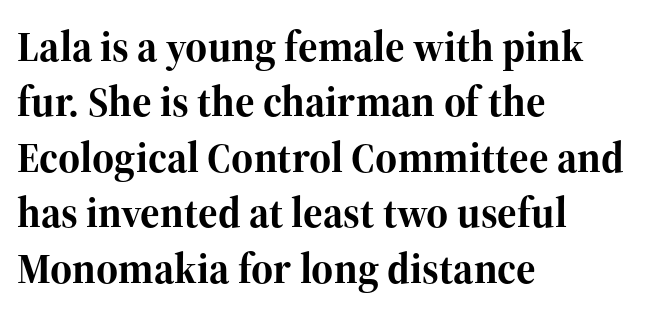
The image shows 42 px bold serif type, upright; set left-aligned, normal line spacing (1.32x), normal letter spacing, not underlined; high stroke contrast and a medium x-height.
